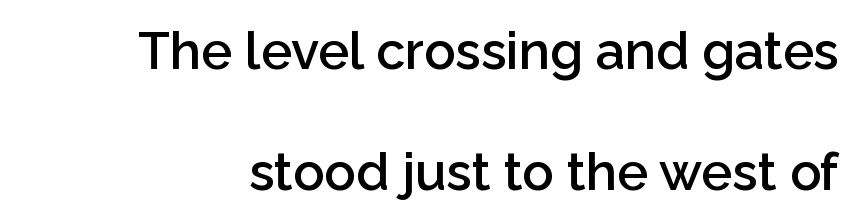
{"serif": "no", "italic": "no", "bold": "semi", "weight": "semibold", "width": "normal", "stroke_contrast": "low", "x_height": "medium", "monospaced": "no", "underline": "no", "line_spacing": "loose", "line_spacing_ratio": 2.32, "letter_spacing": "normal", "letter_spacing_em": 0.0, "glyph_px": 52}
